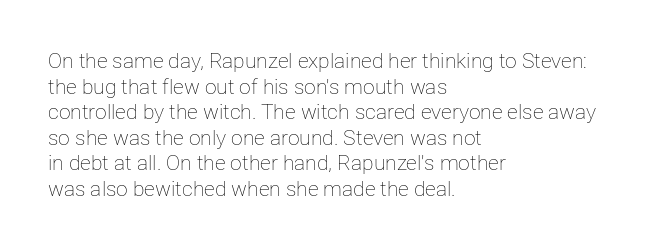
The image shows 21 px text type, upright; set left-aligned, line spacing 1.22x, normal letter spacing, not underlined.
